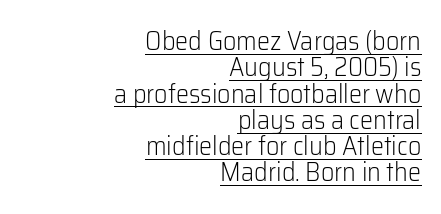
Q: Is the text bold? A: No.
Q: Is the text italic (slanted)? A: No, it is upright.
Q: Is the text underlined? A: Yes.
Q: How is the paragraph aligned? A: Right-aligned.
Q: Is the spacing between letters normal or unusually wide? A: Normal.
Q: Is the spacing between lines tight, normal or loose? A: Tight.
